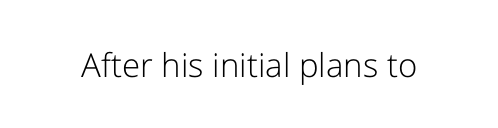
The image shows 33 px light sans-serif type, upright; set normal letter spacing, not underlined; low stroke contrast and a medium x-height.
